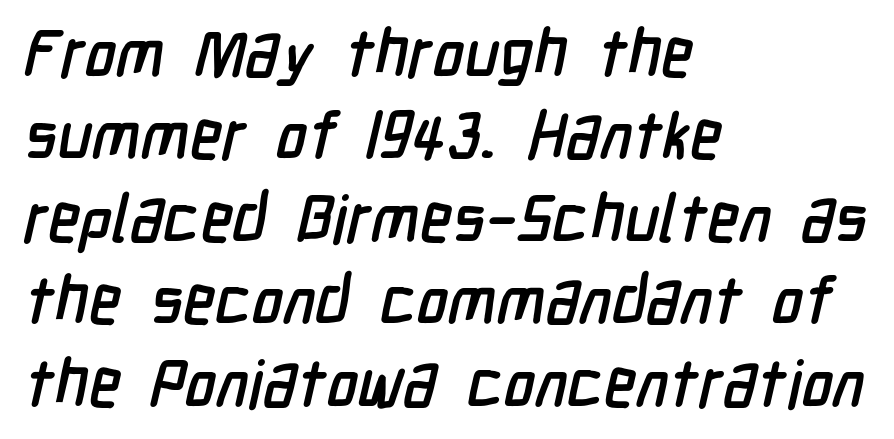
Q: Is the typeface a serif or a sans-serif typeface? A: Sans-serif.
Q: Is the text underlined? A: No.
Q: How is the paragraph aligned? A: Left-aligned.
Q: Is the spacing between letters normal or unusually wide? A: Normal.
Q: Is the spacing between lines tight, normal or loose? A: Normal.
Q: Width (condensed, normal, or wide)? A: Condensed.
Q: Stroke contrast? A: Low.
Q: x-height? A: Medium.
Q: Monospaced? A: No.
